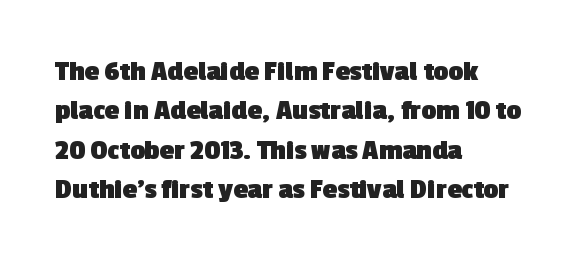
The image shows 29 px heavy sans-serif type; set left-aligned, normal line spacing (1.36x), normal letter spacing, not underlined; a medium x-height.
